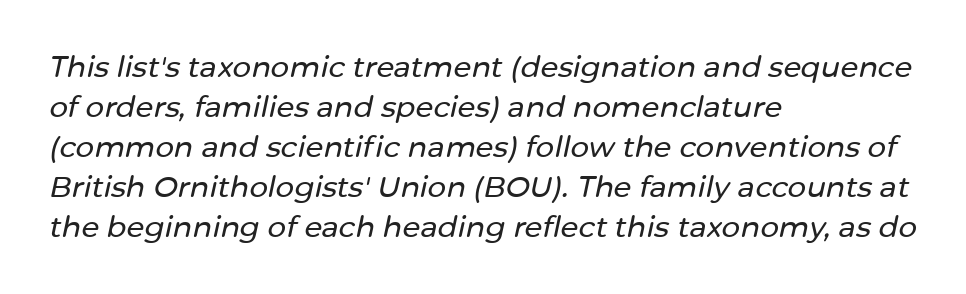
Honestly, the row spacing looks completely unremarkable. The ragged edge is on the right, which tells us the setting is flush left. There is no visible air inserted between adjacent glyphs. The baseline area is clear. Note the varied advance widths — an 'i' is clearly narrower than an 'm'. The typography opts for an oblique posture over an upright one.
